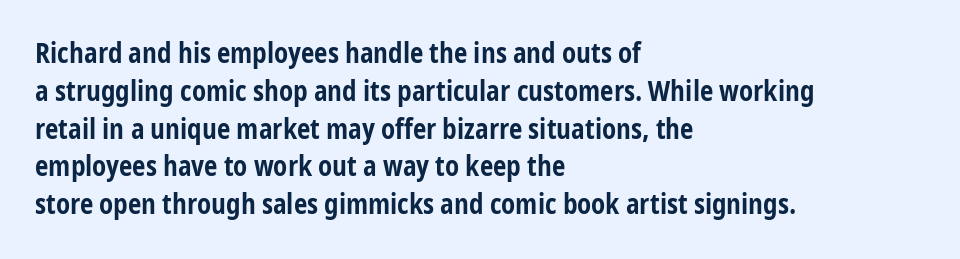
Q: Is the text bold? A: Yes.
Q: Is the text italic (slanted)? A: No, it is upright.
Q: Is the text underlined? A: No.
Q: How is the paragraph aligned? A: Left-aligned.
Q: Is the spacing between letters normal or unusually wide? A: Normal.
Q: Is the spacing between lines tight, normal or loose? A: Normal.
